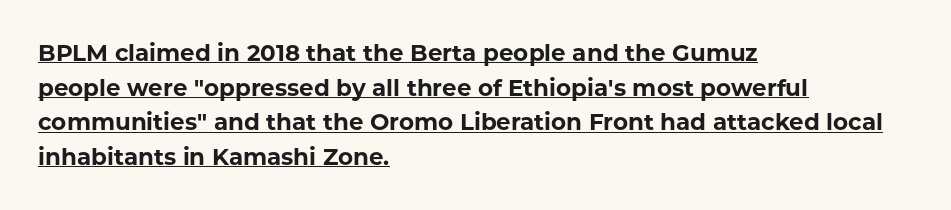
Q: Is the text bold? A: Yes.
Q: Is the text italic (slanted)? A: No, it is upright.
Q: Is the text underlined? A: Yes.
Q: How is the paragraph aligned? A: Left-aligned.
Q: Is the spacing between letters normal or unusually wide? A: Normal.
Q: Is the spacing between lines tight, normal or loose? A: Normal.
